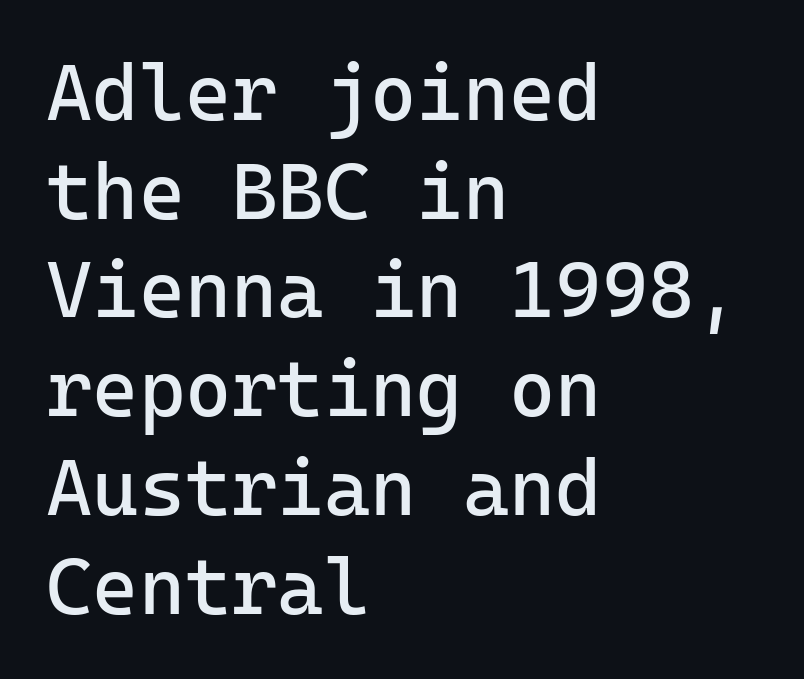
Q: Is the text bold? A: No.
Q: Is the text italic (slanted)? A: No, it is upright.
Q: Is the typeface a serif or a sans-serif typeface? A: Sans-serif.
Q: Is the text underlined? A: No.
Q: How is the paragraph aligned? A: Left-aligned.
Q: Is the spacing between letters normal or unusually wide? A: Normal.
Q: Is the spacing between lines tight, normal or loose? A: Normal.
Q: Width (condensed, normal, or wide)? A: Normal.
Q: Stroke contrast? A: Low.
Q: x-height? A: Medium.
Q: Monospaced? A: Yes.
